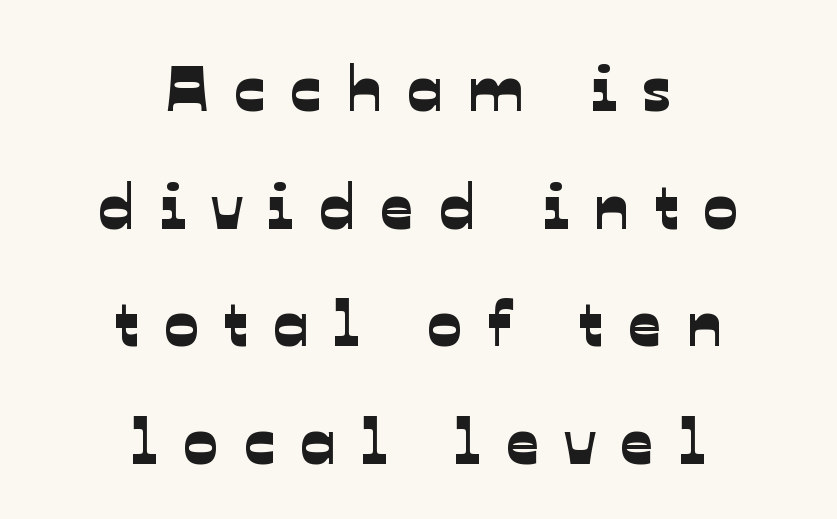
The image shows 65 px sans-serif type; set centered, line spacing 1.81x, unusually wide letter spacing (+0.39 em), not underlined; low stroke contrast and a medium x-height.
